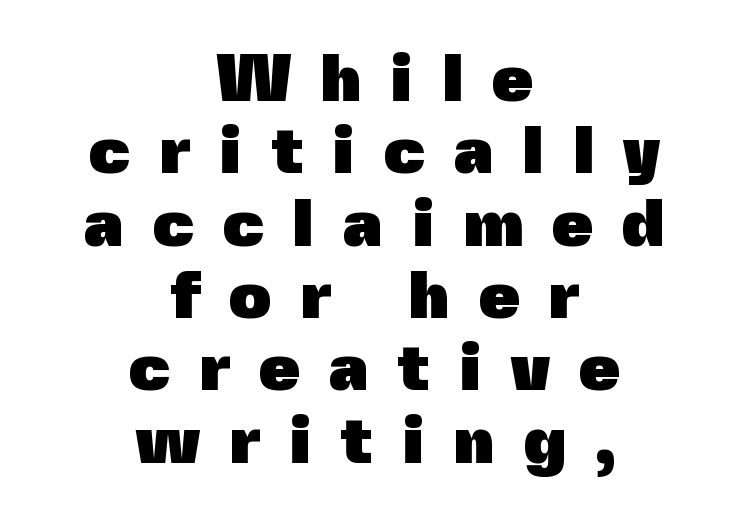
The image shows 67 px heavy sans-serif type, upright; set centered, tight line spacing (1.08x), unusually wide letter spacing (+0.42 em), not underlined; a medium x-height.
